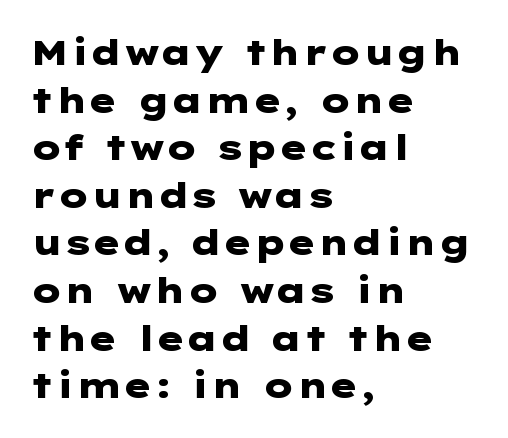
The image shows 35 px heavy, wide sans-serif type, upright; set left-aligned, normal line spacing (1.36x), normal letter spacing, not underlined; low stroke contrast and a medium x-height.
